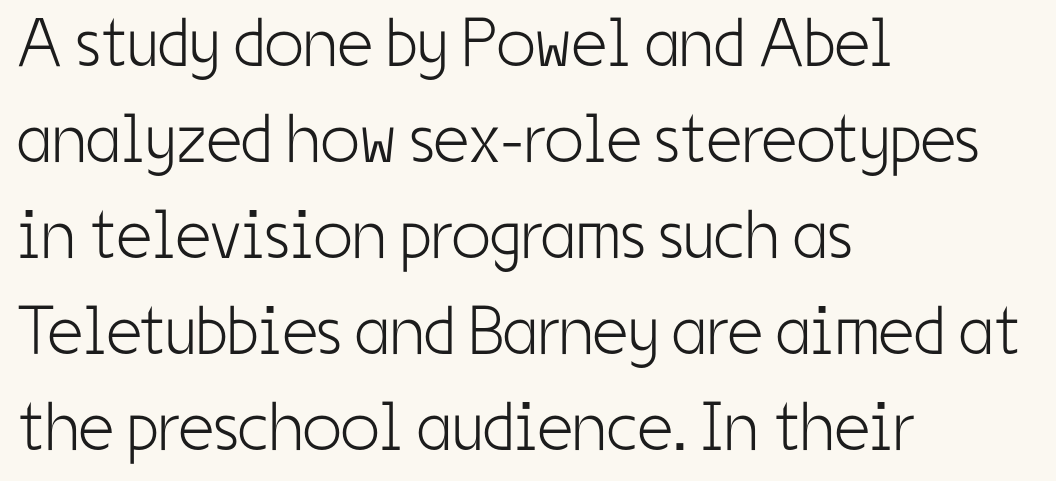
{"serif": "no", "italic": "no", "bold": "no", "weight": "light", "width": "condensed", "stroke_contrast": "low", "x_height": "medium", "monospaced": "no", "underline": "no", "align": "left", "line_spacing": "normal", "line_spacing_ratio": 1.39, "letter_spacing": "normal", "letter_spacing_em": 0.0, "glyph_px": 69}
